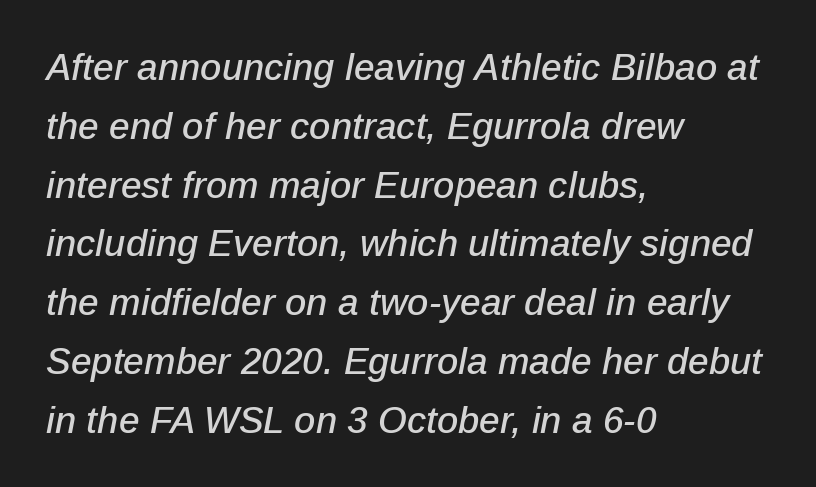
Q: Is the text italic (slanted)? A: Yes, it leans right by about 12 degrees.
Q: Is the text underlined? A: No.
Q: How is the paragraph aligned? A: Left-aligned.
Q: Is the spacing between letters normal or unusually wide? A: Normal.
Q: Is the spacing between lines tight, normal or loose? A: Normal.
Q: Width (condensed, normal, or wide)? A: Normal.
Q: Stroke contrast? A: Low.
Q: x-height? A: Medium.
Q: Monospaced? A: No.
